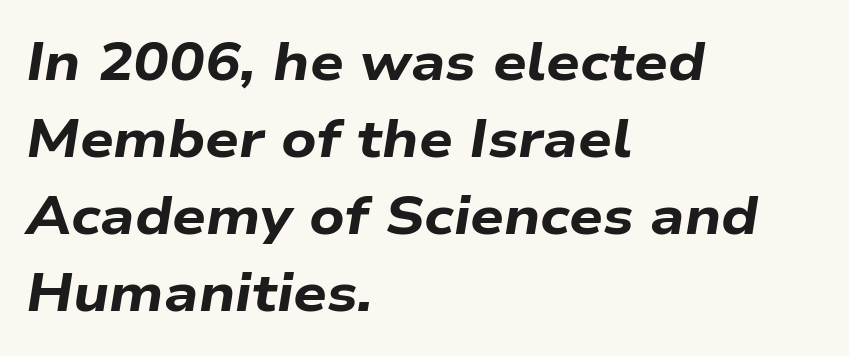
There's an unmistakable incline to the writing here. Its strokes are broad and dark, the hallmark of bold type. Standard letterfit; no display-style spreading of the glyphs. Vertical spacing — default. Layout note: lines flush left. The face used here is proportionally spaced, like ordinary book or web type.
